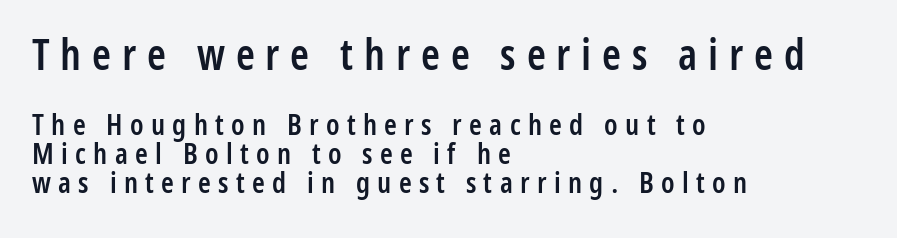
Q: Is the text bold? A: Semi-bold.
Q: Is the text italic (slanted)? A: No, it is upright.
Q: Is the typeface a serif or a sans-serif typeface? A: Sans-serif.
Q: Is the text underlined? A: No.
Q: How is the paragraph aligned? A: Left-aligned.
Q: Is the spacing between letters normal or unusually wide? A: Unusually wide.
Q: Is the spacing between lines tight, normal or loose? A: Tight.
Q: Which block of text is set in a larger size, the first (top) or the second (bottom)? A: The first (top) one.
Q: Width (condensed, normal, or wide)? A: Condensed.
Q: Stroke contrast? A: Low.
Q: x-height? A: Medium.
Q: Monospaced? A: No.
